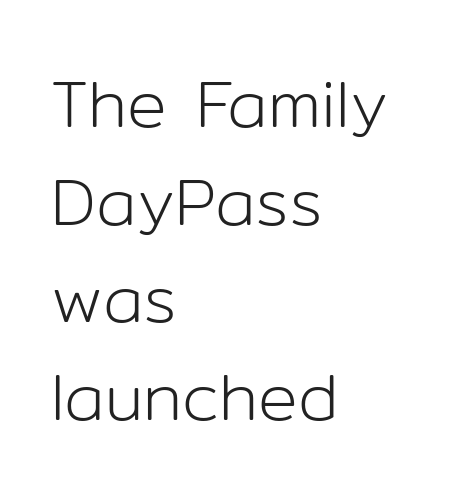
If you drew a line through each stem, it would be perfectly vertical. The face looks like a standard text weight, possibly lighter. Rows of type keep a routine distance in the vertical direction. A classic flush-left, rag-right setting is used for this passage. Nobody drew a line under any word here.
